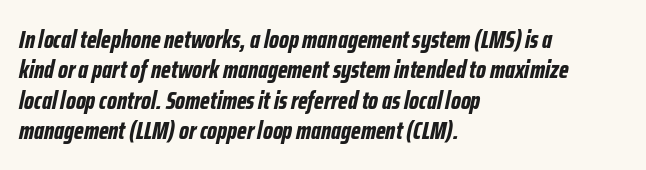
Underlining? Definitely not there. Inter-character spacing is left at the font's built-in metrics. The passage shown is emphatically bold. Posture: slanted. This rendering uses left alignment, leaving the right contour irregular.
